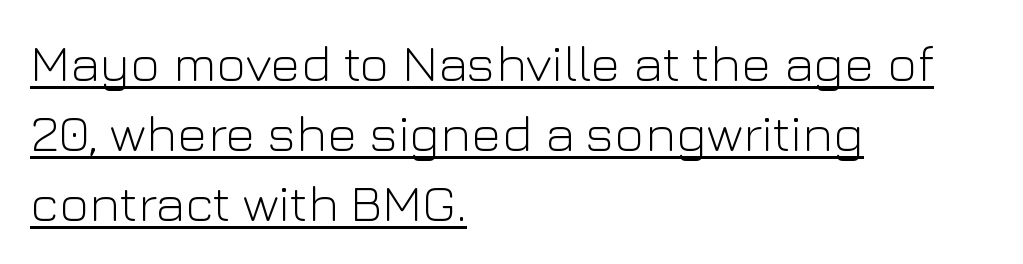
This is underlined copy, the kind a proofreader might mark for attention. Designer's note — italics off, roman on. Honestly, the letter spacing is just normal — you wouldn't notice it. These lines are composed in type without serifs.
